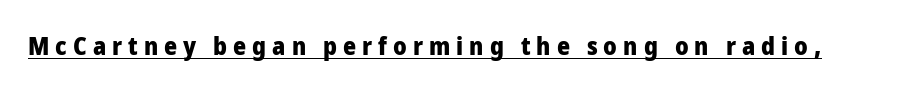
Q: Is the text bold? A: Yes.
Q: Is the text italic (slanted)? A: No, it is upright.
Q: Is the text underlined? A: Yes.
Q: Is the spacing between letters normal or unusually wide? A: Unusually wide.
